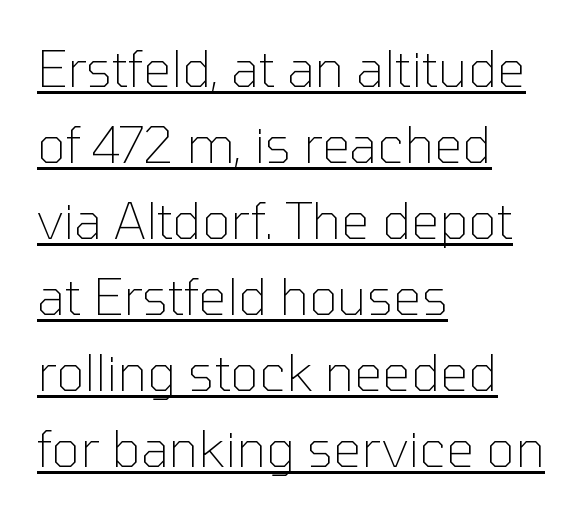
Q: Is the text bold? A: No.
Q: Is the text italic (slanted)? A: No, it is upright.
Q: Is the typeface a serif or a sans-serif typeface? A: Sans-serif.
Q: Is the text underlined? A: Yes.
Q: How is the paragraph aligned? A: Left-aligned.
Q: Is the spacing between letters normal or unusually wide? A: Normal.
Q: Is the spacing between lines tight, normal or loose? A: Normal.
Q: Width (condensed, normal, or wide)? A: Normal.
Q: Stroke contrast? A: Low.
Q: x-height? A: Medium.
Q: Monospaced? A: No.
